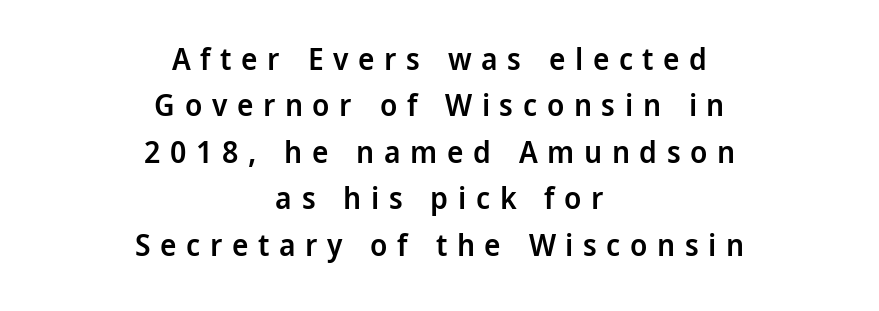
The image shows 31 px semibold sans-serif type, upright; set centered, normal line spacing (1.5x), unusually wide letter spacing (+0.31 em), not underlined; low stroke contrast and a medium x-height.
